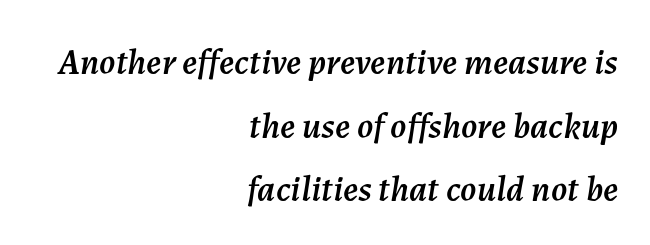
{"italic": "yes", "lean": "right", "slant_degrees": 7, "width": "normal", "stroke_contrast": "medium", "x_height": "medium", "monospaced": "no", "underline": "no", "align": "right", "line_spacing_ratio": 1.77, "letter_spacing": "normal", "letter_spacing_em": 0.0, "glyph_px": 36}
